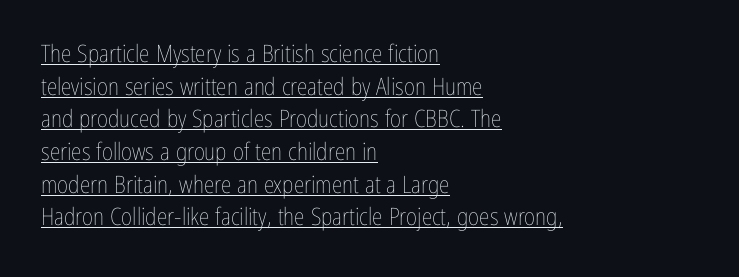
This sample carries an underscore along the baseline area. A normal amount of white space separates one row of letters from the next. No extra ink here — the face is not bold. Honestly, the letter spacing is just normal — you wouldn't notice it. A classic flush-left, rag-right setting is used for this passage.
